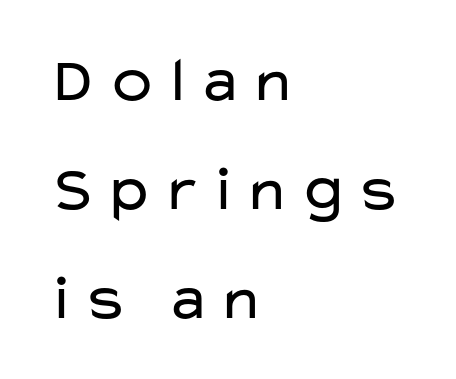
Q: Is the text bold? A: No.
Q: Is the text italic (slanted)? A: No, it is upright.
Q: Is the typeface a serif or a sans-serif typeface? A: Sans-serif.
Q: Is the text underlined? A: No.
Q: How is the paragraph aligned? A: Left-aligned.
Q: Is the spacing between lines tight, normal or loose? A: Normal.
Q: Width (condensed, normal, or wide)? A: Wide.
Q: Stroke contrast? A: Low.
Q: x-height? A: Medium.
Q: Monospaced? A: No.
